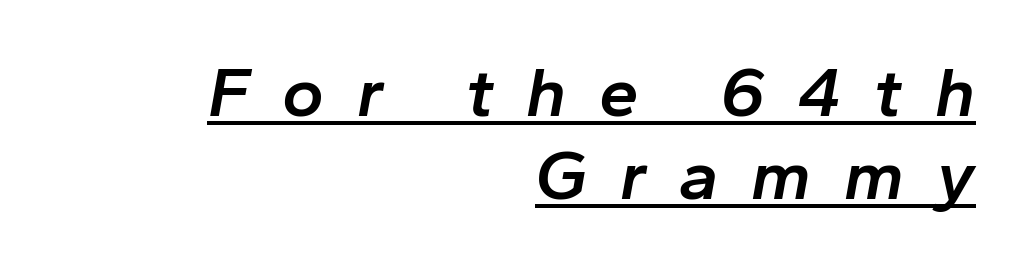
Q: Is the text bold? A: Semi-bold.
Q: Is the text italic (slanted)? A: Yes, it leans right by about 10 degrees.
Q: Is the text underlined? A: Yes.
Q: How is the paragraph aligned? A: Right-aligned.
Q: Is the spacing between letters normal or unusually wide? A: Unusually wide.
Q: Width (condensed, normal, or wide)? A: Normal.
Q: Stroke contrast? A: Low.
Q: x-height? A: Medium.
Q: Monospaced? A: No.
